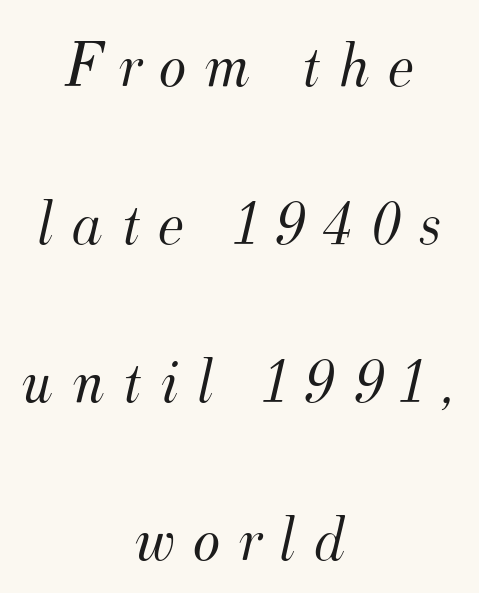
The image shows 65 px light serif type, italic (leaning right); set centered, loose line spacing (2.43x), unusually wide letter spacing (+0.28 em), not underlined; medium stroke contrast and a small x-height.
